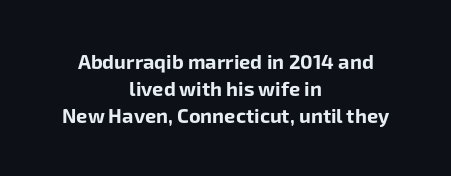
Q: Is the text bold? A: Yes.
Q: Is the text italic (slanted)? A: No, it is upright.
Q: Is the text underlined? A: No.
Q: How is the paragraph aligned? A: Centered.
Q: Is the spacing between letters normal or unusually wide? A: Normal.
Q: Is the spacing between lines tight, normal or loose? A: Normal.
